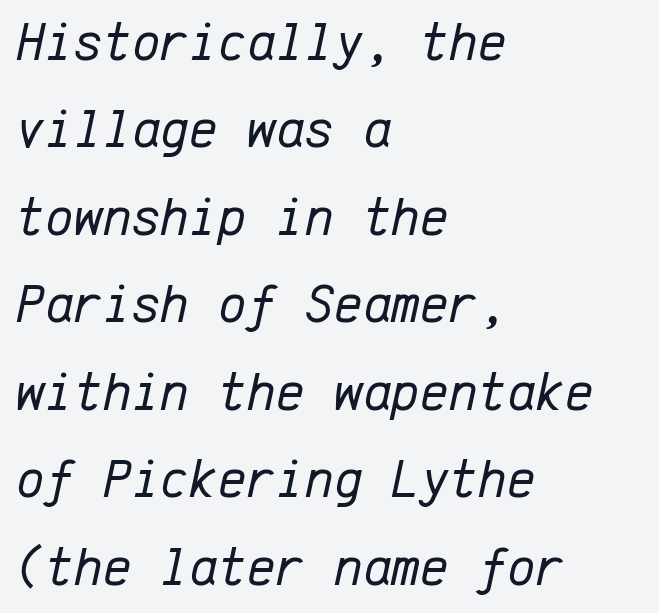
{"italic": "yes", "lean": "right", "slant_degrees": 12, "bold": "no", "weight": "regular", "width": "normal", "stroke_contrast": "low", "x_height": "medium", "monospaced": "yes", "underline": "no", "align": "left", "line_spacing": "normal", "line_spacing_ratio": 1.59, "letter_spacing": "normal", "letter_spacing_em": 0.0, "glyph_px": 55}
